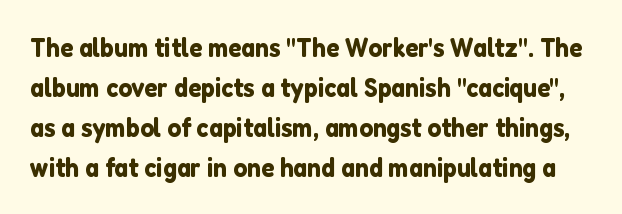
Q: Is the text italic (slanted)? A: No, it is upright.
Q: Is the text underlined? A: No.
Q: Is the spacing between letters normal or unusually wide? A: Normal.
Q: Is the spacing between lines tight, normal or loose? A: Normal.
